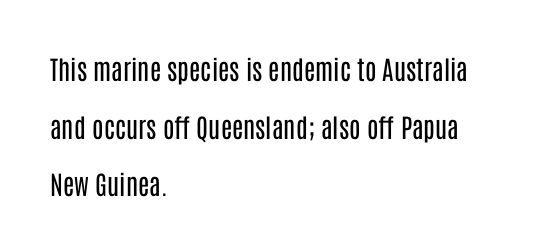
{"italic": "no", "bold": "no", "underline": "no", "align": "left", "line_spacing": "loose", "line_spacing_ratio": 2.22, "letter_spacing": "normal", "letter_spacing_em": 0.0, "glyph_px": 26}
